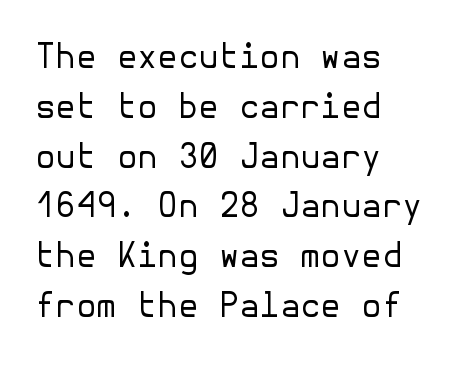
Q: Is the text bold? A: No.
Q: Is the text italic (slanted)? A: No, it is upright.
Q: Is the typeface a serif or a sans-serif typeface? A: Sans-serif.
Q: Is the text underlined? A: No.
Q: How is the paragraph aligned? A: Left-aligned.
Q: Is the spacing between letters normal or unusually wide? A: Normal.
Q: Is the spacing between lines tight, normal or loose? A: Normal.
Q: Width (condensed, normal, or wide)? A: Normal.
Q: Stroke contrast? A: Low.
Q: x-height? A: Medium.
